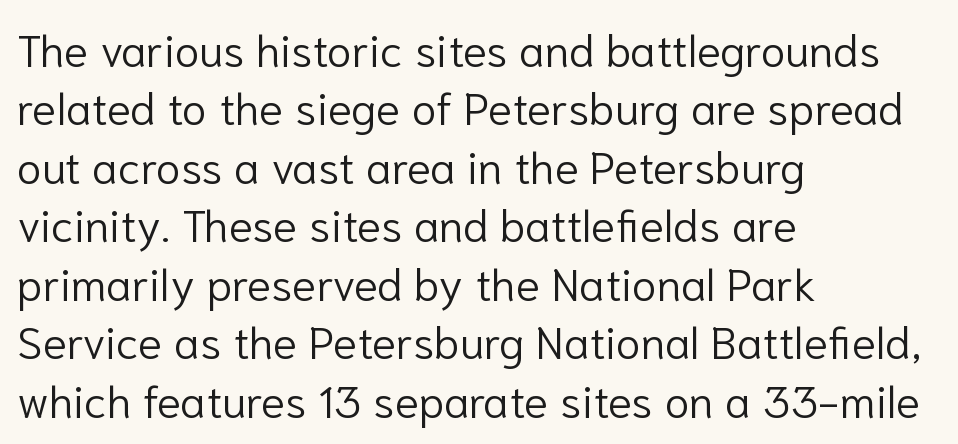
The image shows 45 px light sans-serif type, upright; set left-aligned, normal line spacing (1.3x), normal letter spacing, not underlined; low stroke contrast and a medium x-height.
